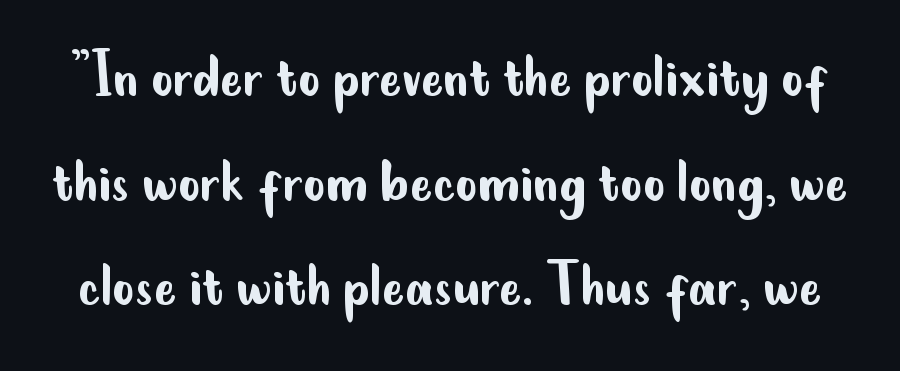
{"serif": "no", "italic": "no", "bold": "no", "weight": "regular", "width": "condensed", "stroke_contrast": "low", "x_height": "small", "monospaced": "no", "underline": "no", "line_spacing": "normal", "line_spacing_ratio": 1.54, "letter_spacing": "normal", "letter_spacing_em": 0.0, "glyph_px": 68}
